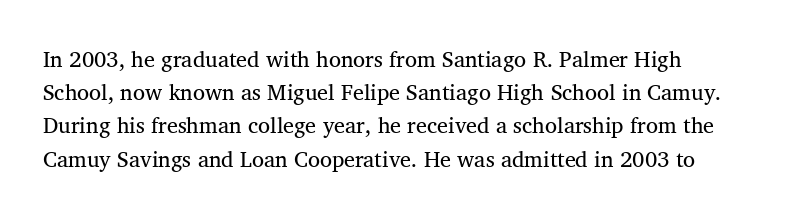
{"italic": "no", "bold": "no", "underline": "no", "align": "left", "line_spacing": "normal", "line_spacing_ratio": 1.51, "letter_spacing": "normal", "letter_spacing_em": 0.0, "glyph_px": 22}
